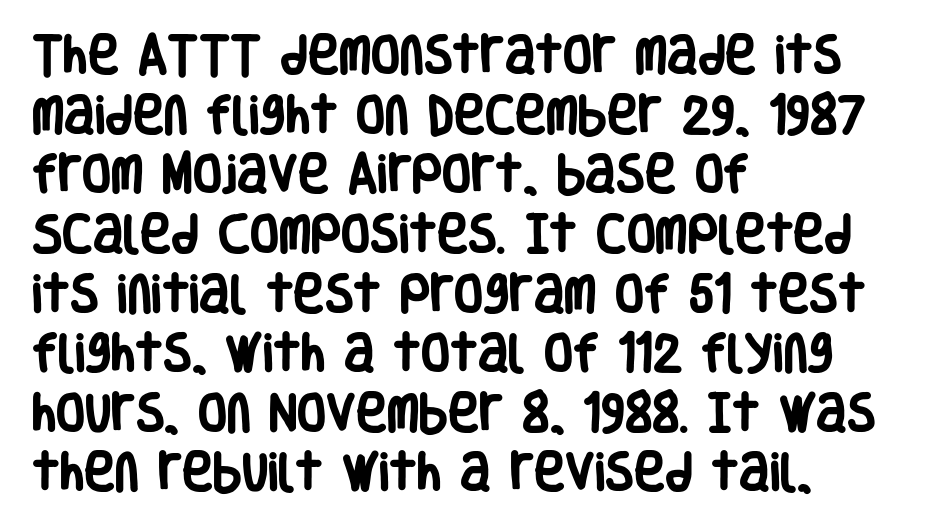
How are the letters spaced? Ordinarily, with no added tracking. The passage shown stacks its lines at a standard gap. Posture: upright roman. Each glyph is drawn with heavy, bold strokes.
